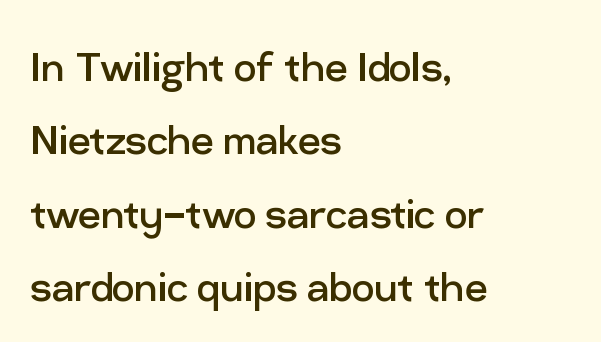
{"serif": "no", "italic": "no", "bold": "no", "weight": "regular", "width": "normal", "stroke_contrast": "low", "x_height": "medium", "monospaced": "no", "underline": "no", "align": "left", "line_spacing": "normal", "line_spacing_ratio": 1.47, "letter_spacing": "normal", "letter_spacing_em": 0.0, "glyph_px": 50}
